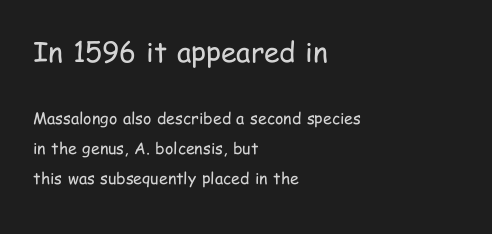
These lines are composed in type without serifs. Character size in the leading block exceeds that of the trailing block. Does the copy run flush right? No — it runs flush left. Stems here are at most as thick as an everyday book face. Any mark beneath the type? The region is blank. These lines are rendered in a variable-pitch font.
